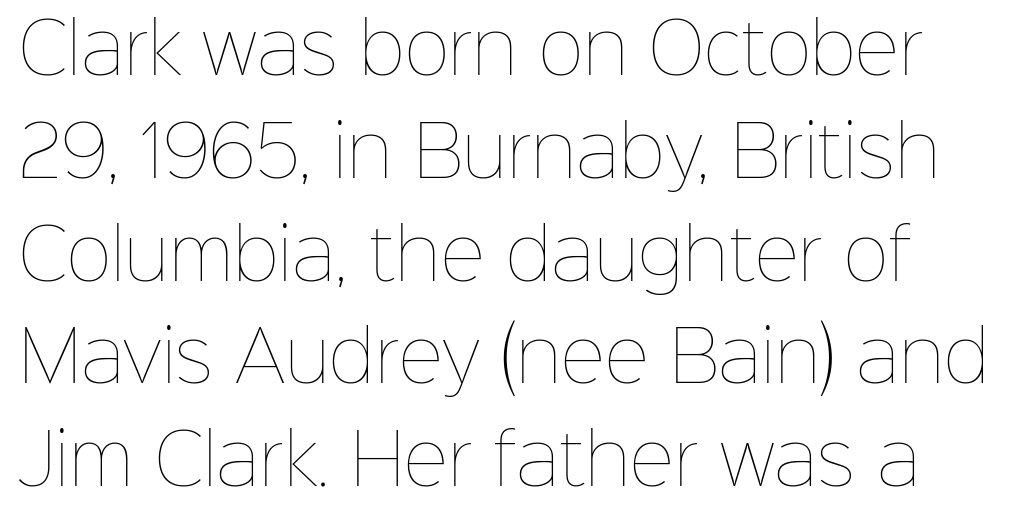
Q: Is the text bold? A: No.
Q: Is the text italic (slanted)? A: No, it is upright.
Q: Is the text underlined? A: No.
Q: Is the spacing between letters normal or unusually wide? A: Normal.
Q: Is the spacing between lines tight, normal or loose? A: Normal.
Q: Width (condensed, normal, or wide)? A: Normal.
Q: Stroke contrast? A: Low.
Q: x-height? A: Medium.
Q: Monospaced? A: No.
